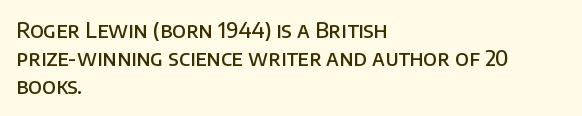
Q: Is the text bold? A: Semi-bold.
Q: Is the text italic (slanted)? A: No, it is upright.
Q: Is the text underlined? A: No.
Q: How is the paragraph aligned? A: Left-aligned.
Q: Is the spacing between letters normal or unusually wide? A: Normal.
Q: Is the spacing between lines tight, normal or loose? A: Normal.
